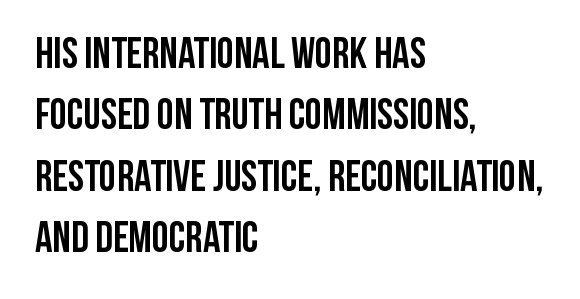
{"serif": "no", "italic": "no", "bold": "yes", "weight": "semibold", "width": "condensed", "stroke_contrast": "low", "x_height": "large", "monospaced": "no", "underline": "no", "align": "left", "line_spacing": "normal", "line_spacing_ratio": 1.43, "letter_spacing": "normal", "letter_spacing_em": 0.0, "glyph_px": 43}
